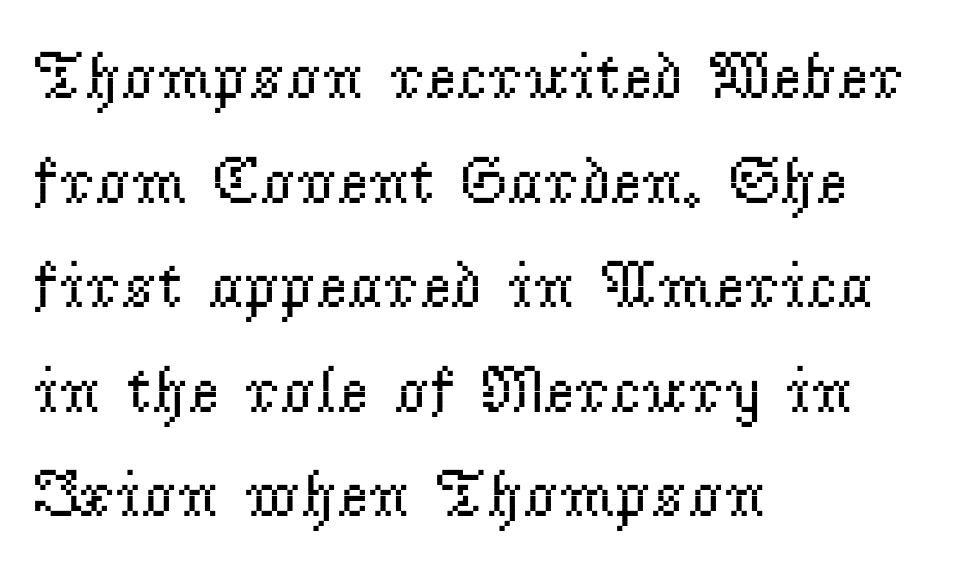
{"serif": "yes", "italic": "no", "bold": "no", "weight": "regular", "width": "normal", "stroke_contrast": "low", "x_height": "small", "monospaced": "no", "underline": "no", "align": "left", "line_spacing": "normal", "line_spacing_ratio": 1.56, "letter_spacing": "normal", "letter_spacing_em": 0.0, "glyph_px": 67}
